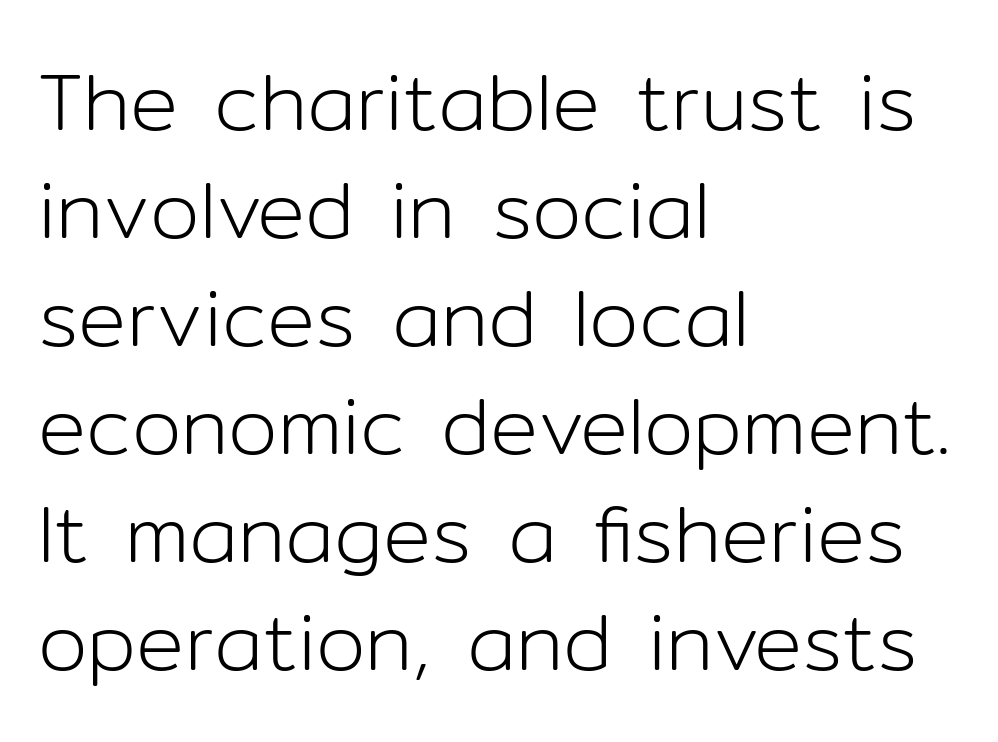
The image shows 80 px light sans-serif type, upright; set left-aligned, normal line spacing (1.35x), normal letter spacing, not underlined; low stroke contrast and a medium x-height.
